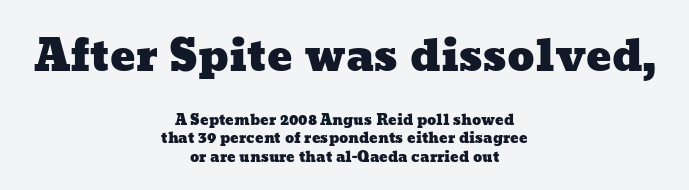
Q: Is the text underlined? A: No.
Q: How is the paragraph aligned? A: Centered.
Q: Is the spacing between letters normal or unusually wide? A: Normal.
Q: Is the spacing between lines tight, normal or loose? A: Normal.
Q: Which block of text is set in a larger size, the first (top) or the second (bottom)? A: The first (top) one.
Q: Width (condensed, normal, or wide)? A: Wide.
Q: Stroke contrast? A: Low.
Q: x-height? A: Medium.
Q: Monospaced? A: No.
